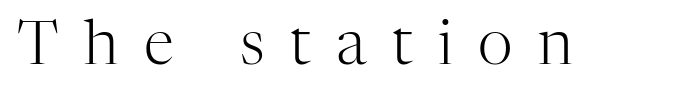
Vertical stems look standard width or narrower in stroke. Does the type have serifs? Yes, each stem ends in a small foot. Loose tracking; the words dissolve into strings of separated letters. Glance below the letters and you will spot only blank space. The letters advance in unequal steps, a hallmark of proportional type. The letters stand upright; this is a roman face.
